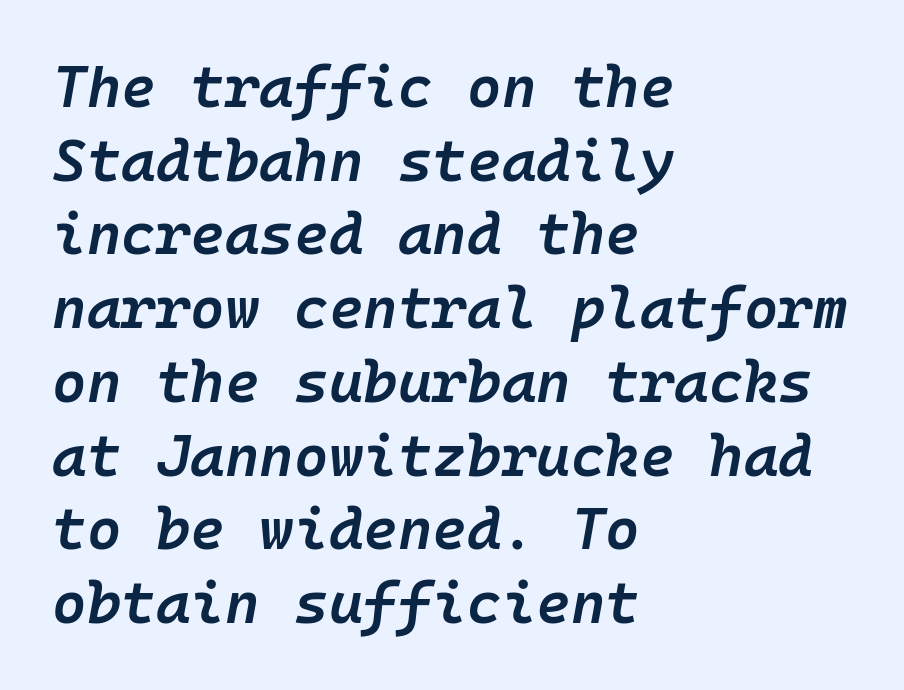
The image shows 59 px semibold type, italic (leaning right), monospaced; set left-aligned, normal line spacing (1.25x), normal letter spacing, not underlined; low stroke contrast and a medium x-height.
